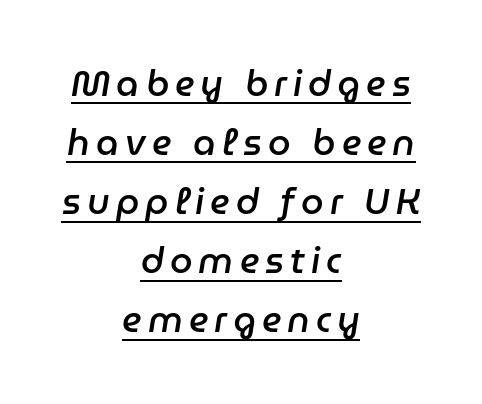
Quick note: italic. Every letter is mildly thick-stroked: semibold rather than bold. The sample's only ornament is a line tracing under the words. The passage is arranged like a title page — every line centered. Proportional: the letters do not fall into vertical columns.
